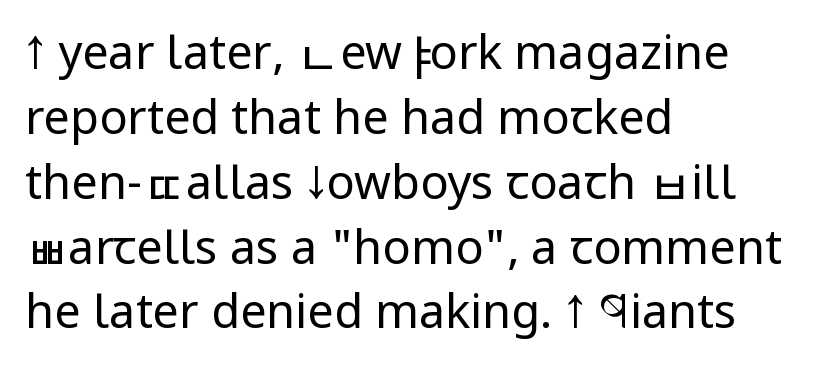
Glyph-to-glyph distance matches everyday printed text. You can tell from the bare stems that sans-serif type was used. Is this a fixed-width face? No — the glyphs have proportional, varying widths. A bare baseline throughout the passage. Reading down the column, the eye jumps a familiar distance to each next line.
